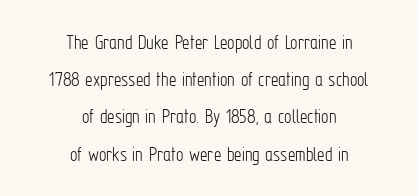
Q: Is the text bold? A: No.
Q: Is the text italic (slanted)? A: No, it is upright.
Q: Is the text underlined? A: No.
Q: How is the paragraph aligned? A: Centered.
Q: Is the spacing between letters normal or unusually wide? A: Normal.
